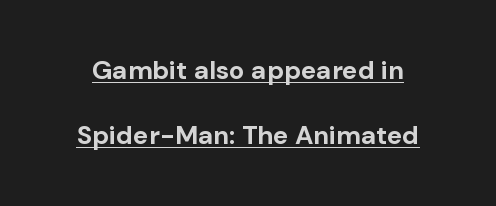
Q: Is the text bold? A: Yes.
Q: Is the text italic (slanted)? A: No, it is upright.
Q: Is the text underlined? A: Yes.
Q: Is the spacing between letters normal or unusually wide? A: Normal.
Q: Is the spacing between lines tight, normal or loose? A: Loose.
